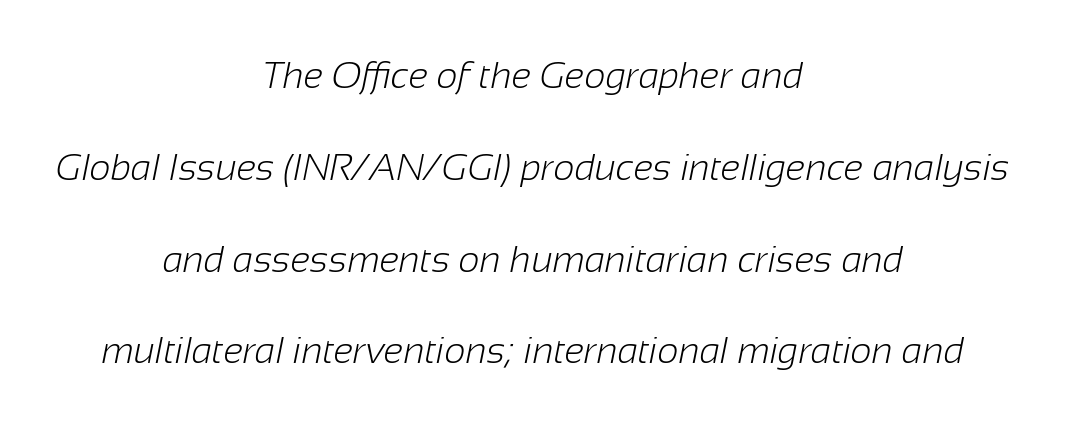
The image shows 37 px light sans-serif type; set centered, loose line spacing (2.48x), normal letter spacing, not underlined; low stroke contrast and a medium x-height.
